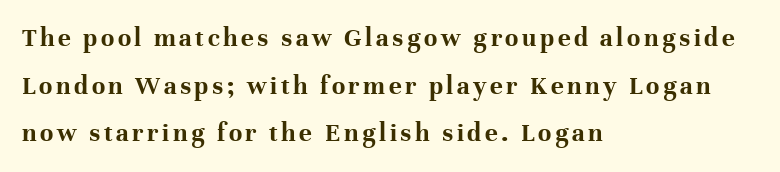
The passage shown is not underscored anywhere. In terms of weight, the rendering is a true, heavy bold. Line beginnings align vertically; line endings do not. Upright lettering throughout.
